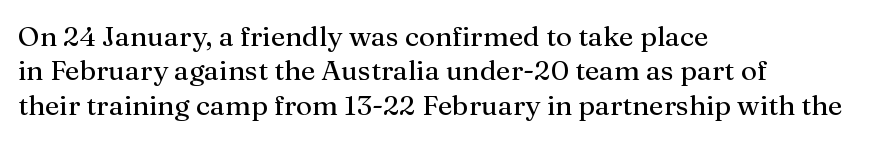
The rendering uses natural spacing where letterforms have individual widths. The compositor pushed each line to the left boundary. Does extra space separate the letters? No, they use regular spacing. Stem width sits at or under what a default text font uses.
